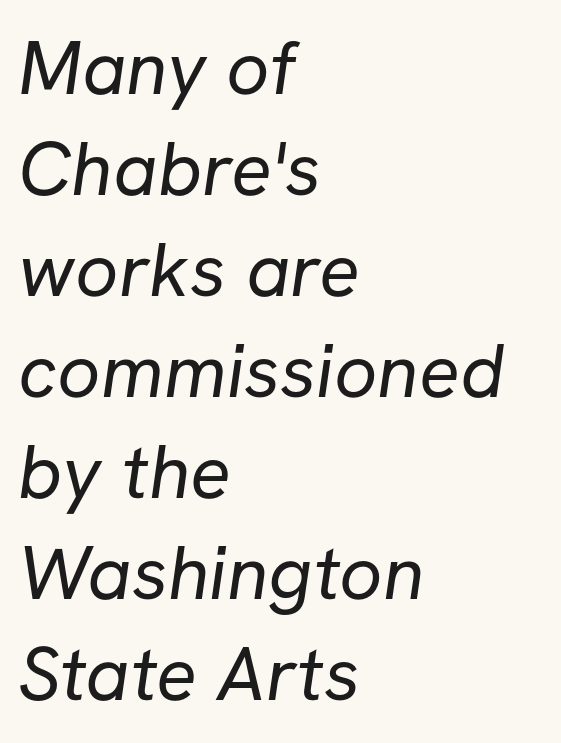
The image shows 76 px regular-weight sans-serif type; set left-aligned, normal line spacing (1.33x), normal letter spacing, not underlined; low stroke contrast and a medium x-height.
